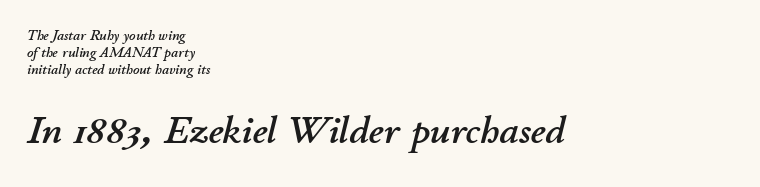
Scale increases going downward across the two blocks. Decoration check: the copy has no underline. Caption: standard tracking, unaltered. Would a proofreader flag this as italicized? Yes. Left-aligned paragraph, ragged on the right. The rendering uses natural spacing where letterforms have individual widths.
